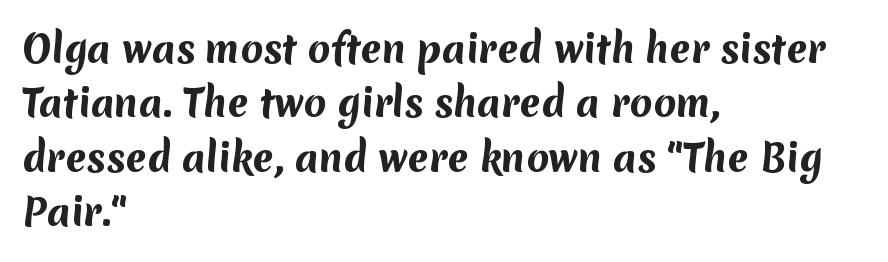
{"serif": "no", "bold": "yes", "weight": "bold", "width": "normal", "stroke_contrast": "medium", "x_height": "medium", "monospaced": "no", "underline": "no", "align": "left", "line_spacing": "normal", "line_spacing_ratio": 1.47, "letter_spacing": "normal", "letter_spacing_em": 0.0, "glyph_px": 37}
